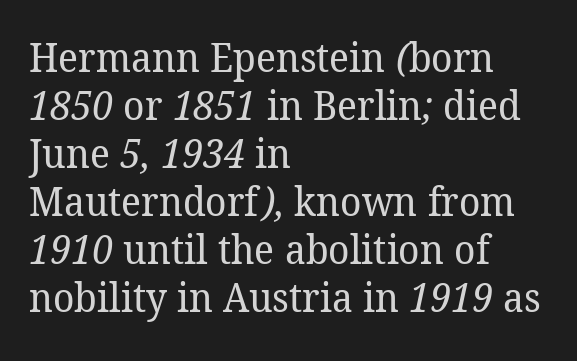
The font sits on the lighter half of the weight spectrum, regular included. The letters advance in unequal steps, a hallmark of proportional type. You can tell from the footed stems that serif type was used. Lines of text with bare space underneath.
